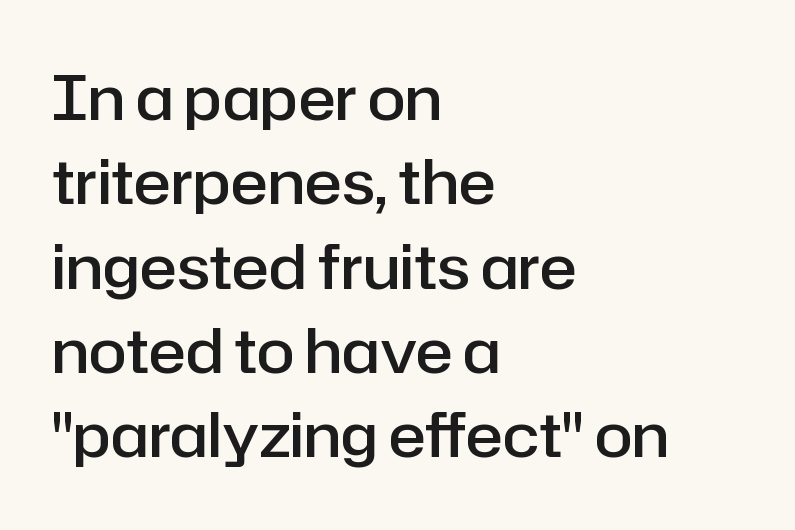
The image shows 62 px semibold sans-serif type, upright; set left-aligned, normal line spacing (1.36x), normal letter spacing, not underlined; low stroke contrast and a medium x-height.
